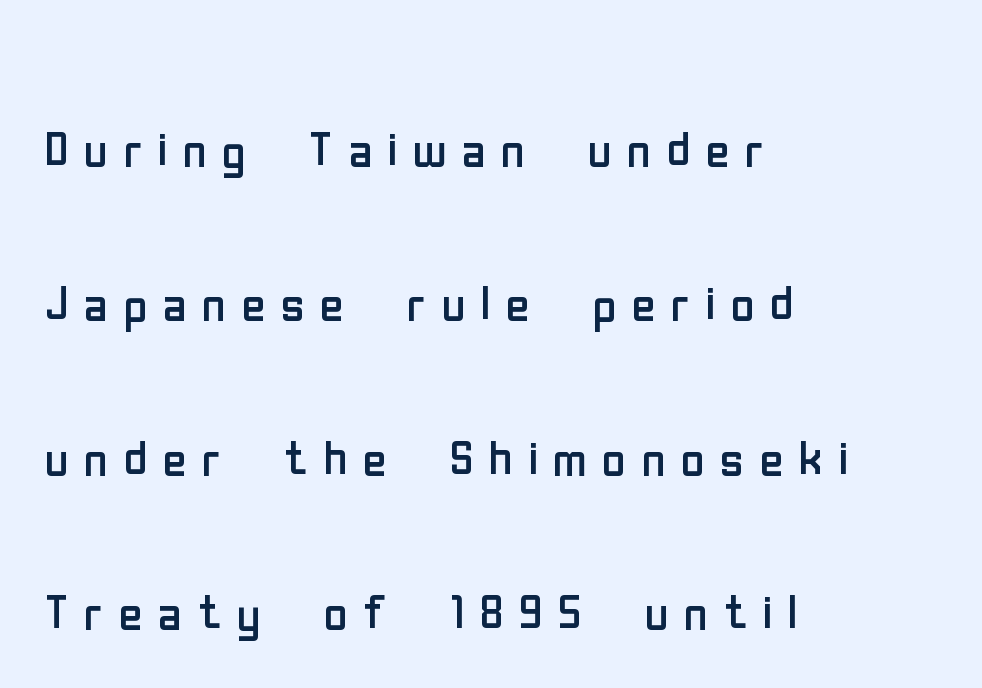
{"serif": "no", "italic": "no", "bold": "no", "weight": "regular", "width": "condensed", "stroke_contrast": "low", "x_height": "medium", "monospaced": "no", "underline": "no", "align": "left", "line_spacing": "loose", "line_spacing_ratio": 2.34, "letter_spacing": "wide", "letter_spacing_em": 0.23, "glyph_px": 66}
